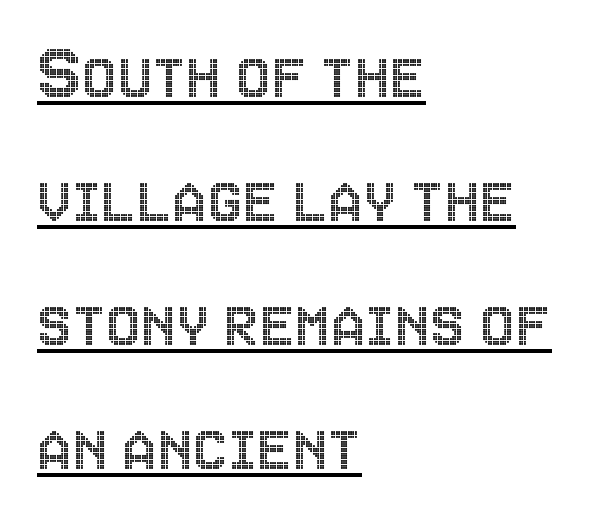
Notice how the stems are strictly vertical — no italics here. Honestly, the underline is the first thing you notice here. The letters advance in unequal steps, a hallmark of proportional type. Typeset ragged right — the left edge is the straight one. Is the letter spacing exaggerated? No — it looks like the ordinary default.
